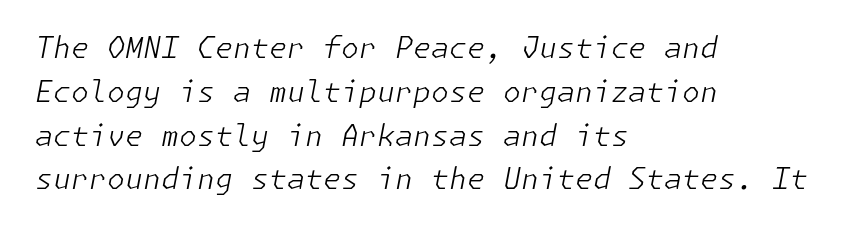
The passage shown is not bold in any degree. The designer left line spacing at the default. Nobody drew a line under any word here. The paragraph has a hard left edge and a soft right edge. Default kerning and tracking; the words read as compact shapes. Compared with ordinary roman type, these characters are visibly tilted.
